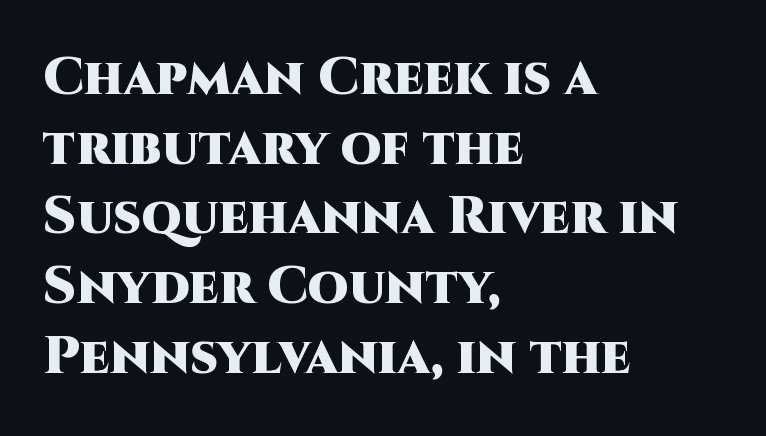
Here the designer chose a conventional face with non-uniform glyph widths. A typesetter would mark this as roman, not italic. The area under the type is left untouched. The text block is weighted toward the left margin, trailing off unevenly rightward. Summary of vertical rhythm: regular, with standard interline spacing.
